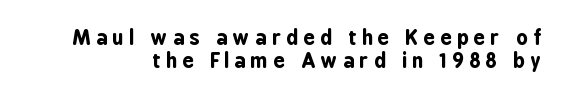
The vertical gap from one line to the next is small. Just letters on the line, the space beneath them empty. The tracking jumps out immediately: characters are airy and widely separated. A typesetter would mark this as roman, not italic. This is heavy type, rendered in bold.
